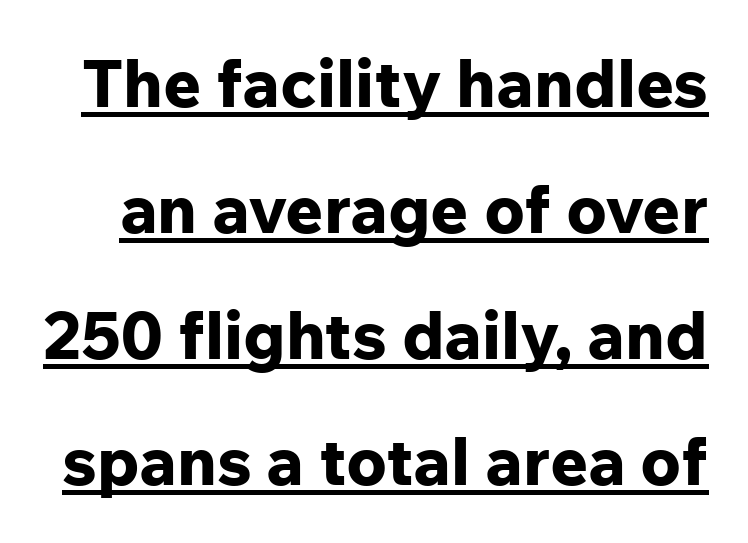
Underlining? Definitely there. The lettering stays uniformly vertical, giving the passage a roman look. Regarding serifs, this sample does without them. The gaps between neighbouring characters are ordinary and unremarkable. Stroke thickness is high; the sample reads as a true bold. One glance says open: line gaps are wider than usual.
